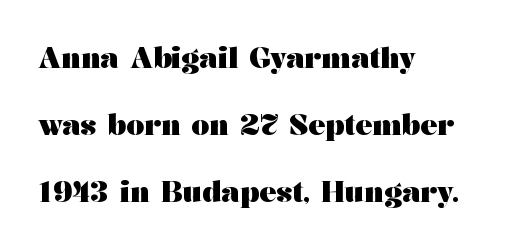
How would I describe the line gaps? Wide and relaxed. Think of a printed novel: that variable character pitch is what you see here. If you drew a ruler down the left edge, every line would touch it. Descender tails drop into unmarked territory. The axis of the letterforms is exactly vertical.
